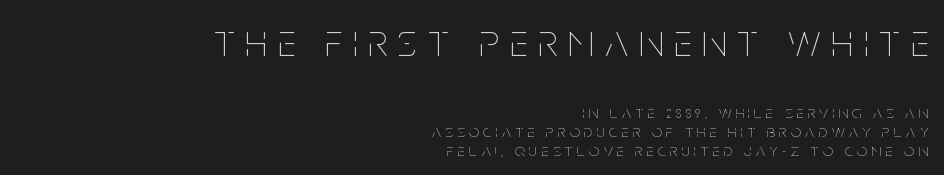
Q: Is the text bold? A: No.
Q: Is the text italic (slanted)? A: No, it is upright.
Q: Is the text underlined? A: No.
Q: How is the paragraph aligned? A: Right-aligned.
Q: Is the spacing between letters normal or unusually wide? A: Unusually wide.
Q: Is the spacing between lines tight, normal or loose? A: Tight.
Q: Which block of text is set in a larger size, the first (top) or the second (bottom)? A: The first (top) one.
Q: Width (condensed, normal, or wide)? A: Condensed.
Q: Stroke contrast? A: Low.
Q: x-height? A: Large.
Q: Monospaced? A: No.
